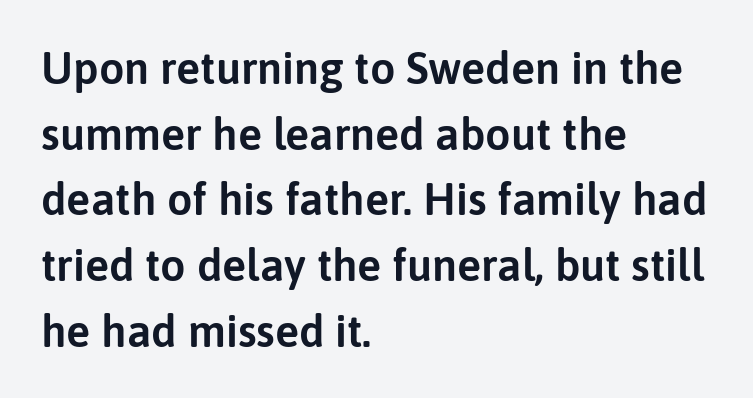
Q: Is the text italic (slanted)? A: No, it is upright.
Q: Is the typeface a serif or a sans-serif typeface? A: Sans-serif.
Q: Is the text underlined? A: No.
Q: How is the paragraph aligned? A: Left-aligned.
Q: Is the spacing between letters normal or unusually wide? A: Normal.
Q: Is the spacing between lines tight, normal or loose? A: Normal.
Q: Width (condensed, normal, or wide)? A: Normal.
Q: Stroke contrast? A: Low.
Q: x-height? A: Medium.
Q: Monospaced? A: No.
